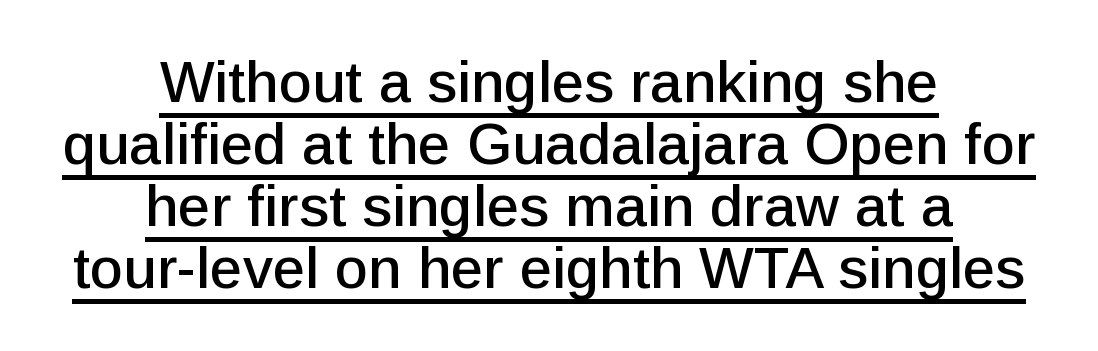
The image shows 58 px sans-serif type, upright; set centered, tight line spacing (1.07x), normal letter spacing, underlined; low stroke contrast and a medium x-height.
